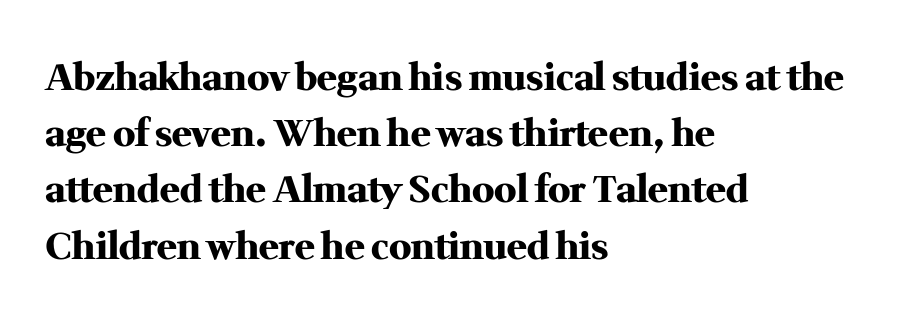
{"serif": "yes", "italic": "no", "bold": "yes", "weight": "heavy", "width": "normal", "stroke_contrast": "medium", "x_height": "medium", "monospaced": "no", "underline": "no", "align": "left", "line_spacing": "normal", "line_spacing_ratio": 1.52, "letter_spacing": "normal", "letter_spacing_em": 0.0, "glyph_px": 37}
